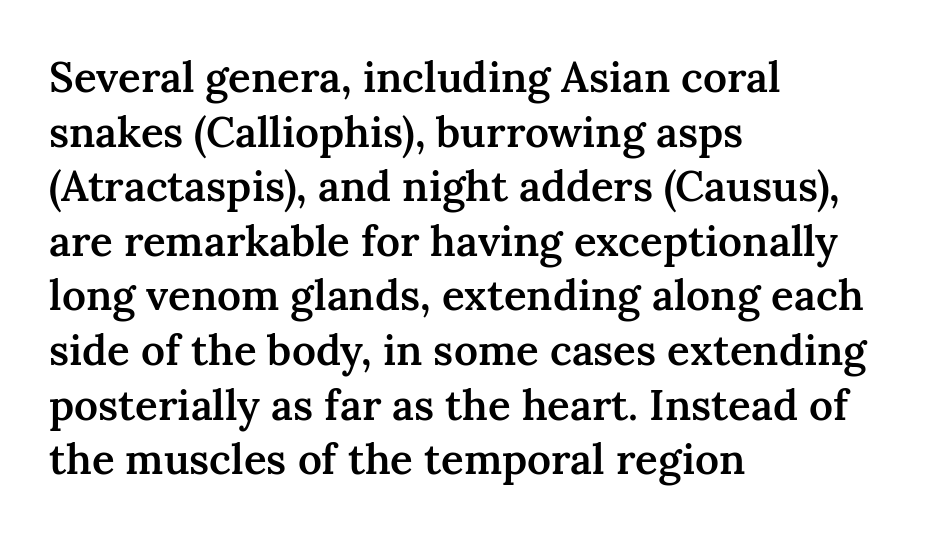
Q: Is the text bold? A: Semi-bold.
Q: Is the text italic (slanted)? A: No, it is upright.
Q: Is the typeface a serif or a sans-serif typeface? A: Serif.
Q: Is the text underlined? A: No.
Q: How is the paragraph aligned? A: Left-aligned.
Q: Is the spacing between letters normal or unusually wide? A: Normal.
Q: Is the spacing between lines tight, normal or loose? A: Normal.
Q: Width (condensed, normal, or wide)? A: Normal.
Q: Stroke contrast? A: Medium.
Q: x-height? A: Medium.
Q: Monospaced? A: No.
